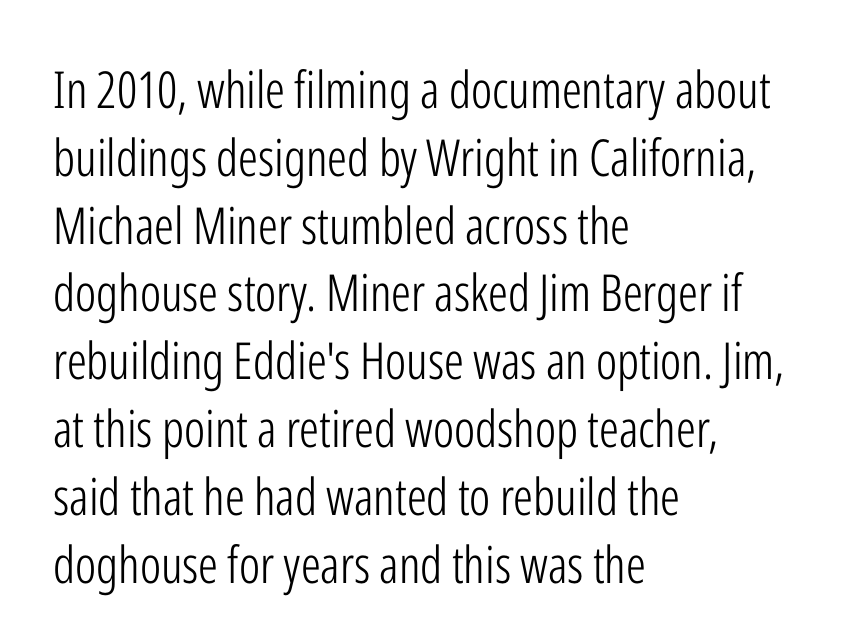
{"serif": "no", "italic": "no", "bold": "no", "weight": "light", "width": "condensed", "stroke_contrast": "low", "x_height": "medium", "monospaced": "no", "underline": "no", "align": "left", "line_spacing": "normal", "line_spacing_ratio": 1.33, "letter_spacing": "normal", "letter_spacing_em": 0.0, "glyph_px": 51}
